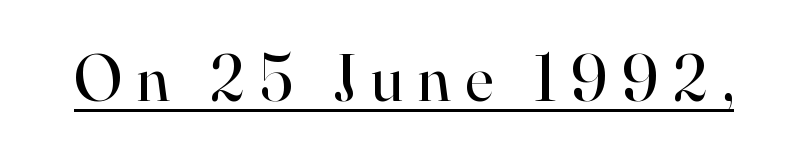
Q: Is the text bold? A: No.
Q: Is the text italic (slanted)? A: No, it is upright.
Q: Is the typeface a serif or a sans-serif typeface? A: Serif.
Q: Is the text underlined? A: Yes.
Q: Is the spacing between letters normal or unusually wide? A: Unusually wide.
Q: Width (condensed, normal, or wide)? A: Normal.
Q: Stroke contrast? A: High.
Q: x-height? A: Small.
Q: Monospaced? A: No.
